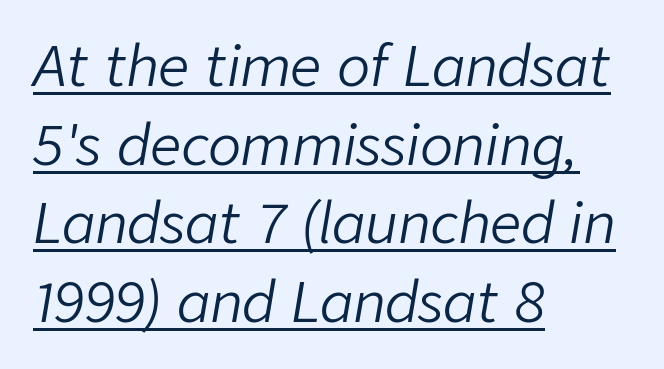
Q: Is the text bold? A: No.
Q: Is the text italic (slanted)? A: Yes, it leans right by about 9 degrees.
Q: Is the text underlined? A: Yes.
Q: How is the paragraph aligned? A: Left-aligned.
Q: Is the spacing between letters normal or unusually wide? A: Normal.
Q: Is the spacing between lines tight, normal or loose? A: Normal.
Q: Width (condensed, normal, or wide)? A: Normal.
Q: Stroke contrast? A: Low.
Q: x-height? A: Medium.
Q: Monospaced? A: No.
